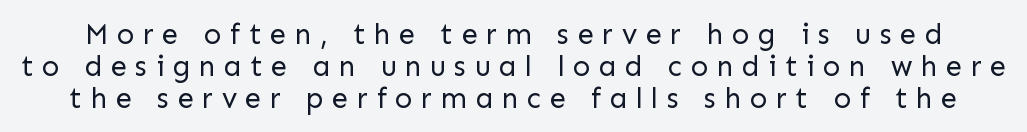
Q: Is the text bold? A: No.
Q: Is the text italic (slanted)? A: No, it is upright.
Q: Is the typeface a serif or a sans-serif typeface? A: Sans-serif.
Q: Is the text underlined? A: No.
Q: Is the spacing between letters normal or unusually wide? A: Unusually wide.
Q: Is the spacing between lines tight, normal or loose? A: Tight.
Q: Width (condensed, normal, or wide)? A: Normal.
Q: Stroke contrast? A: Low.
Q: x-height? A: Medium.
Q: Monospaced? A: No.
